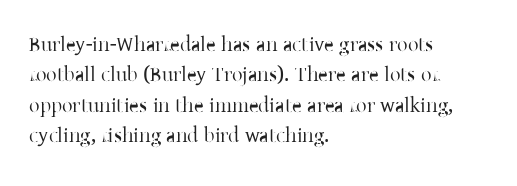
Q: Is the text bold? A: No.
Q: Is the text italic (slanted)? A: No, it is upright.
Q: Is the text underlined? A: No.
Q: How is the paragraph aligned? A: Left-aligned.
Q: Is the spacing between letters normal or unusually wide? A: Normal.
Q: Is the spacing between lines tight, normal or loose? A: Normal.
